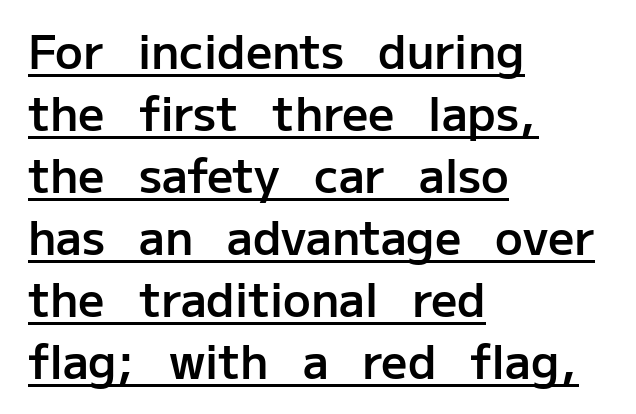
{"serif": "no", "italic": "no", "bold": "semi", "weight": "semibold", "width": "normal", "stroke_contrast": "low", "x_height": "medium", "monospaced": "no", "underline": "yes", "align": "left", "line_spacing": "normal", "line_spacing_ratio": 1.35, "letter_spacing": "normal", "letter_spacing_em": 0.0, "glyph_px": 46}
